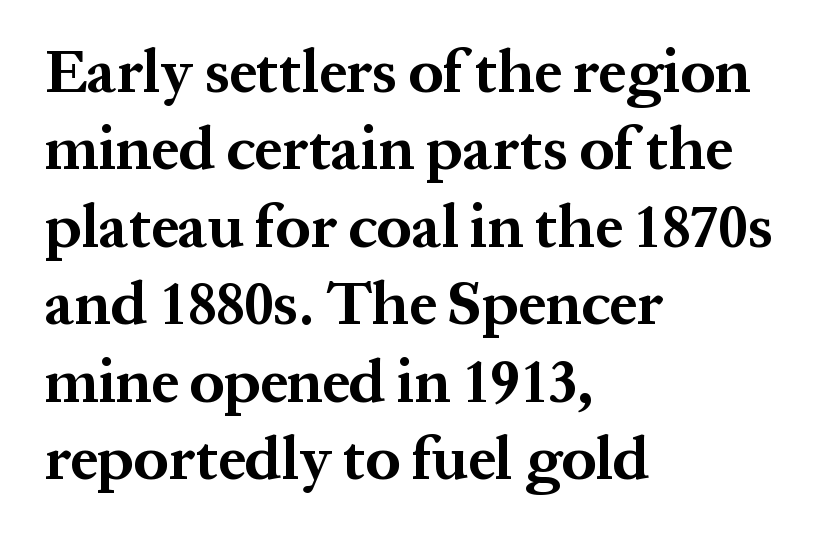
{"serif": "yes", "italic": "no", "bold": "yes", "weight": "bold", "width": "normal", "stroke_contrast": "medium", "x_height": "medium", "monospaced": "no", "underline": "no", "align": "left", "line_spacing": "normal", "line_spacing_ratio": 1.27, "letter_spacing": "normal", "letter_spacing_em": 0.0, "glyph_px": 61}
